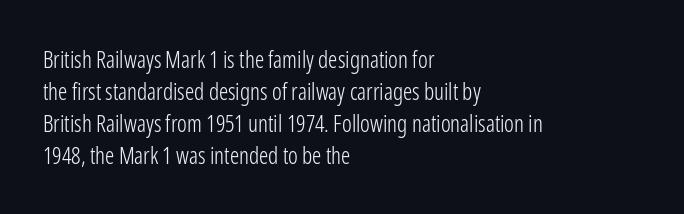
Caption: standard tracking, unaltered. Does the leading feel generous? No, just average. The lines are quadded left. Check the space under the baseline: it is left empty.
